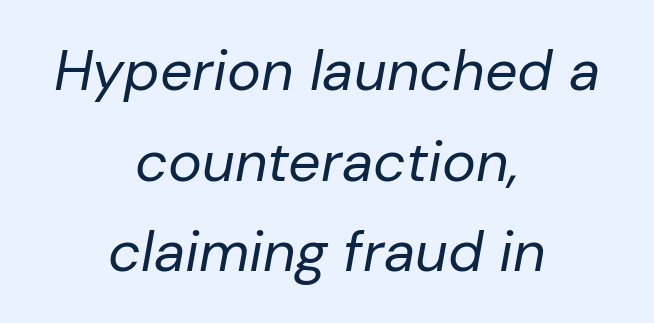
The image shows 57 px regular-weight type, italic (leaning right); set centered, normal line spacing (1.59x), normal letter spacing, not underlined; low stroke contrast and a medium x-height.
